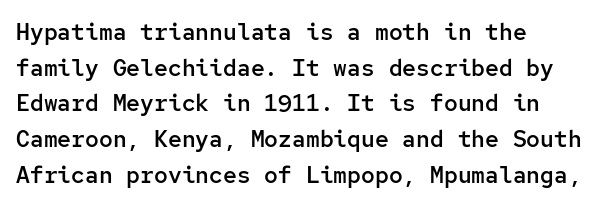
Notice how the passage keeps a crisp vertical edge on the left only. You could call the tracking neutral — neither tight nor loose. Compared with an ordinary text face, these strokes are moderately heavier — a semibold. No italicization has been applied; the sample stays upright.
